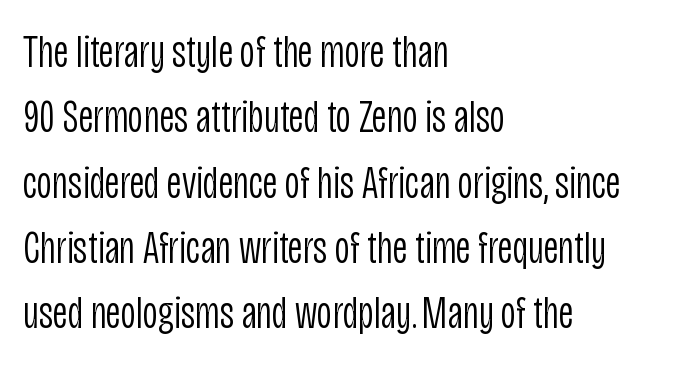
The image shows 47 px light, condensed sans-serif type, upright; set left-aligned, normal line spacing (1.39x), normal letter spacing, not underlined; low stroke contrast and a large x-height.
